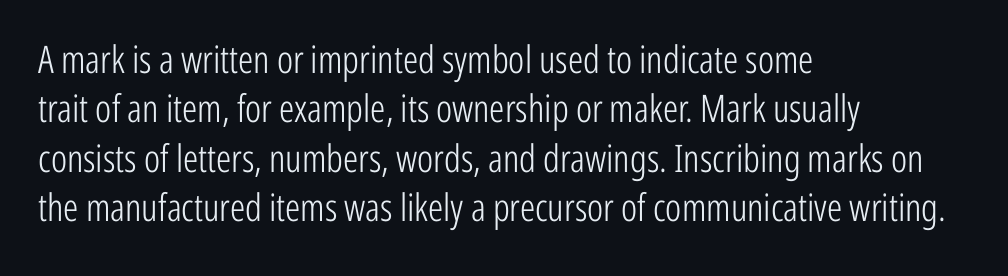
Q: Is the text bold? A: No.
Q: Is the text italic (slanted)? A: No, it is upright.
Q: Is the typeface a serif or a sans-serif typeface? A: Sans-serif.
Q: Is the text underlined? A: No.
Q: How is the paragraph aligned? A: Left-aligned.
Q: Is the spacing between letters normal or unusually wide? A: Normal.
Q: Is the spacing between lines tight, normal or loose? A: Normal.
Q: Width (condensed, normal, or wide)? A: Condensed.
Q: Stroke contrast? A: Low.
Q: x-height? A: Medium.
Q: Monospaced? A: No.
